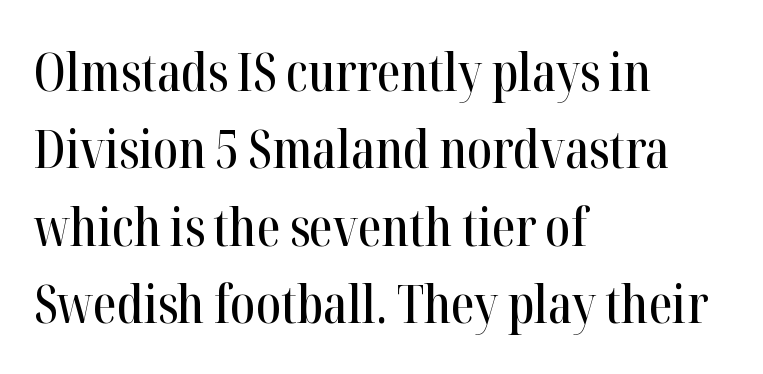
These lines are rendered in a variable-pitch font. A student would call this left alignment; a typographer would say flush left, rag right. The foot of each line stays bare and open. Yep, those are serifs on the letters.
